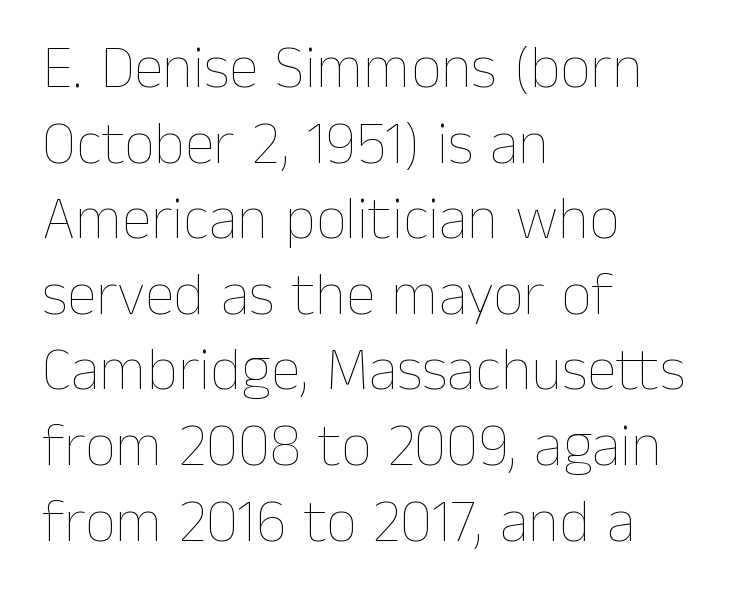
{"italic": "no", "bold": "no", "weight": "thin", "width": "normal", "stroke_contrast": "low", "x_height": "medium", "monospaced": "no", "underline": "no", "align": "left", "line_spacing": "normal", "line_spacing_ratio": 1.26, "letter_spacing": "normal", "letter_spacing_em": 0.0, "glyph_px": 60}
